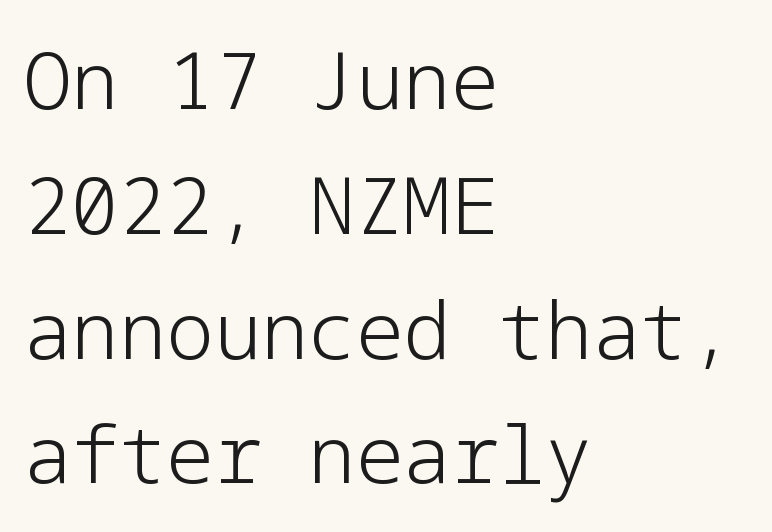
{"serif": "no", "italic": "no", "bold": "no", "weight": "light", "width": "normal", "stroke_contrast": "low", "x_height": "medium", "underline": "no", "align": "left", "line_spacing": "normal", "line_spacing_ratio": 1.58, "letter_spacing": "normal", "letter_spacing_em": 0.0, "glyph_px": 79}
